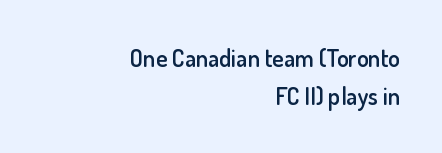
Q: Is the text bold? A: Semi-bold.
Q: Is the text italic (slanted)? A: No, it is upright.
Q: Is the text underlined? A: No.
Q: How is the paragraph aligned? A: Right-aligned.
Q: Is the spacing between letters normal or unusually wide? A: Normal.
Q: Is the spacing between lines tight, normal or loose? A: Normal.
